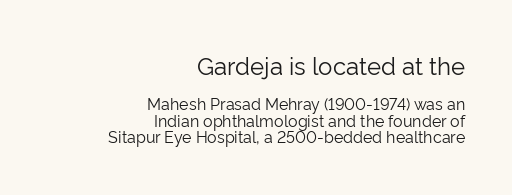
The image shows 24 px text type, upright; set right-aligned, tight line spacing (1.04x), normal letter spacing, not underlined; the first (top) block is 1.5x larger.
